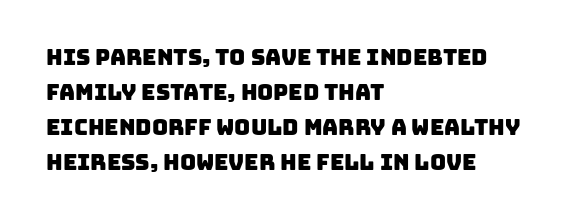
The image shows 22 px text type; set left-aligned, normal line spacing (1.59x), normal letter spacing, not underlined.
